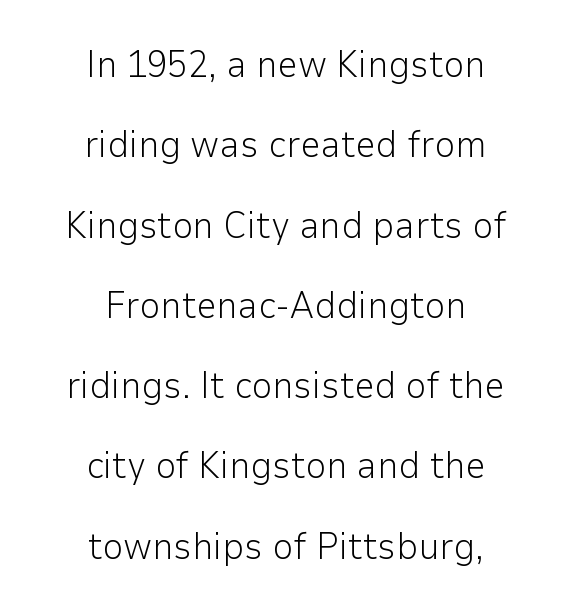
Vertical spacing — loose. A typesetter would call this zero additional tracking. Weight: in the light-to-regular range. Think of a printed novel: that variable character pitch is what you see here. Does the copy run flush right? No — it is centered line by line. The typeface chosen for these lines omits serifs.
